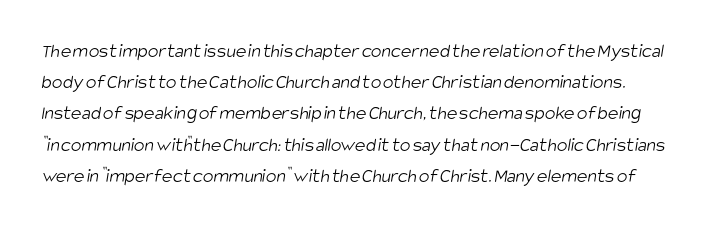
The image shows 20 px text type; set normal line spacing (1.56x), normal letter spacing, not underlined.
